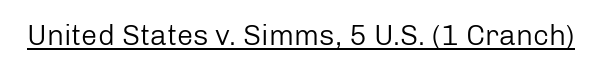
The image shows 29 px regular-weight sans-serif type, upright; set normal letter spacing, underlined; low stroke contrast and a medium x-height.
